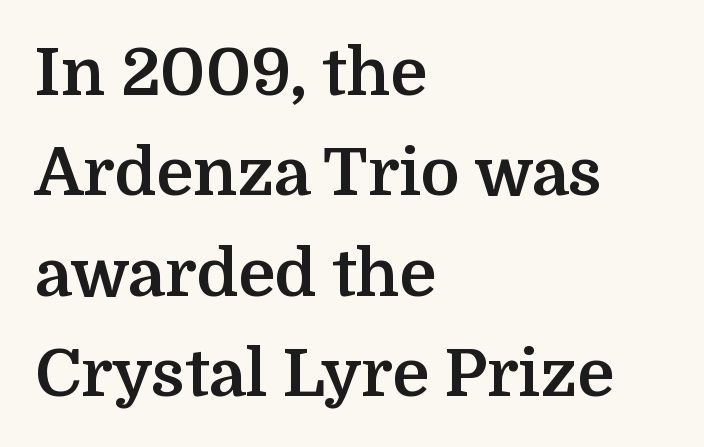
{"serif": "yes", "italic": "no", "bold": "yes", "weight": "bold", "width": "normal", "stroke_contrast": "medium", "x_height": "medium", "monospaced": "no", "underline": "no", "align": "left", "line_spacing": "normal", "line_spacing_ratio": 1.52, "letter_spacing": "normal", "letter_spacing_em": 0.0, "glyph_px": 66}
